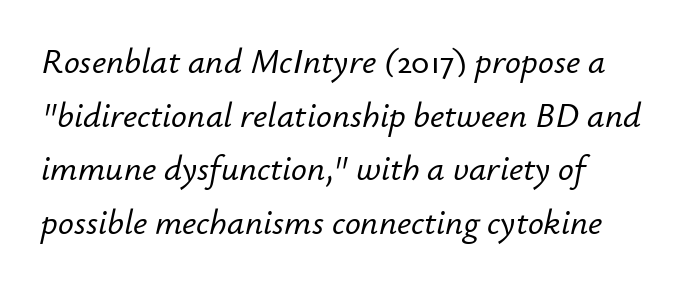
You can tell it's italic because the verticals aren't actually vertical. The glyphs are unaccompanied by any horizontal stroke below them. Spacing verdict: proportional, widths tailored to each character. Short note: letters normally spaced. Reading down the column, the eye jumps a familiar distance to each next line. All the whitespace from short lines collects on the right.
